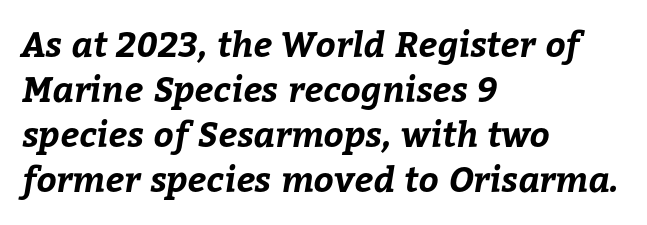
The image shows 35 px bold type; set left-aligned, normal line spacing (1.29x), normal letter spacing, not underlined; low stroke contrast and a medium x-height.
